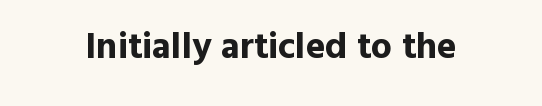
The image shows 37 px bold sans-serif type, upright; set centered, normal letter spacing, not underlined; a medium x-height.
